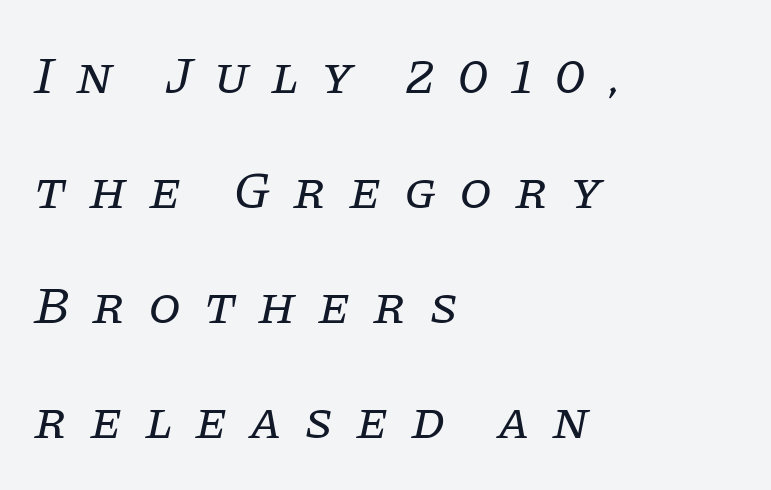
Typeset ragged right — the left edge is the straight one. Looking at the ascenders, they clearly lean. A quiet, ordinary-to-light weight characterises the typeface. The space beneath each line is pristine and unruled.
